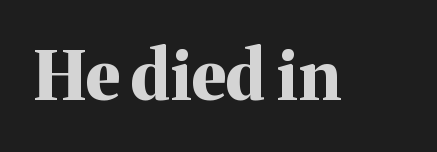
The characters display serif detailing at their extremities. The type sits square on the baseline with zero lean. This sample has the flowing, uneven cadence of proportional lettering. A typesetter would call this zero additional tracking.
